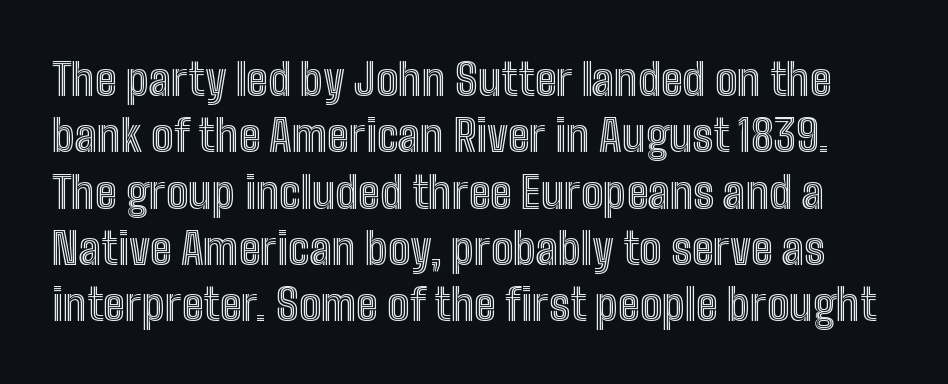
Note the varied advance widths — an 'i' is clearly narrower than an 'm'. Is there any slant? The stems are plumb. In terms of letterspacing, this is plain default setting. A clean baseline with only descenders dipping below it. The vertical gap from one line to the next is medium.
